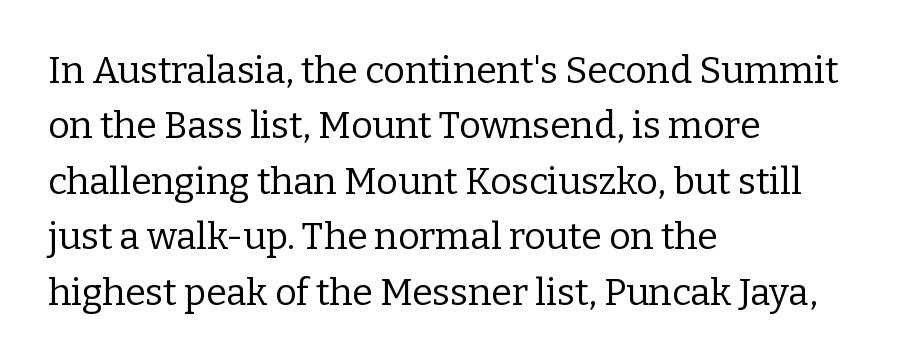
Plain, unruled lines of type. Short note: letters normally spaced. Whoever set this chose a conventional vertical rhythm. The rendering uses natural spacing where letterforms have individual widths. The letters carry serifs — small finishing strokes at the ends of their stems.
